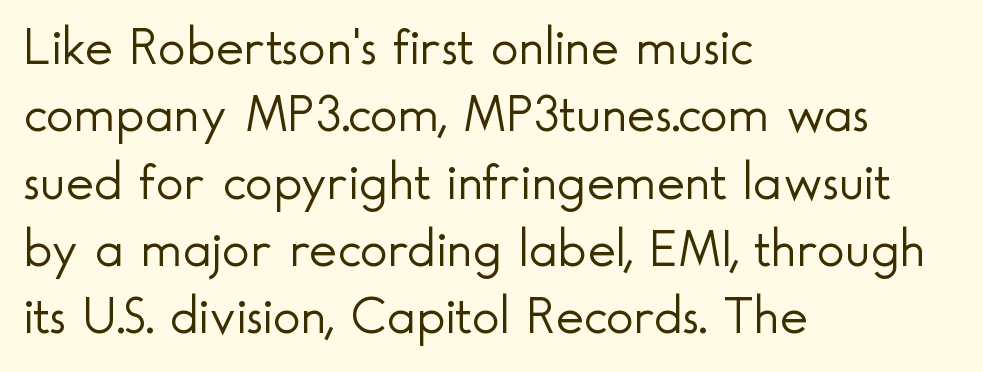
The image shows 53 px light sans-serif type, upright; set left-aligned, normal line spacing (1.27x), normal letter spacing, not underlined; a small x-height.
